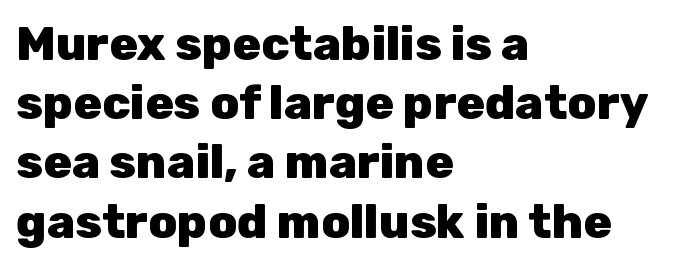
{"serif": "no", "italic": "no", "bold": "yes", "weight": "heavy", "width": "normal", "stroke_contrast": "low", "x_height": "medium", "monospaced": "no", "underline": "no", "align": "left", "line_spacing": "normal", "line_spacing_ratio": 1.26, "letter_spacing": "normal", "letter_spacing_em": 0.0, "glyph_px": 47}
